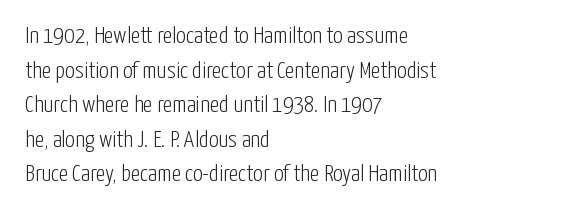
Regarding leading, the lines here are spaced in the standard way. The letters look calm and open, with moderate or lighter stems. Layout note: lines flush left. The rendering keeps characters at their native spacing. The lettering stays uniformly vertical, giving the passage a roman look. Underline: absent.
